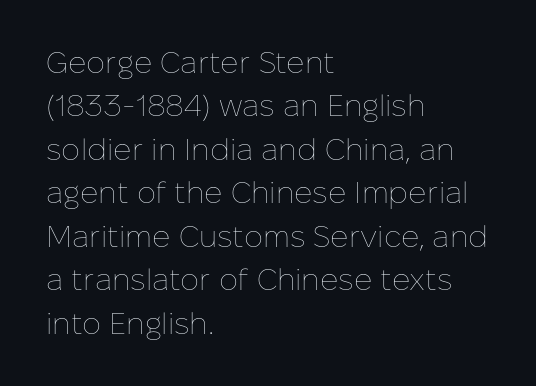
Leading: standard. Stroke thickness stays within the range of a standard reading face or lighter. Tall strokes in this sample are plumb rather than angled. Beneath every word, the page is bare. The type is set solid horizontally, with unmodified tracking.
